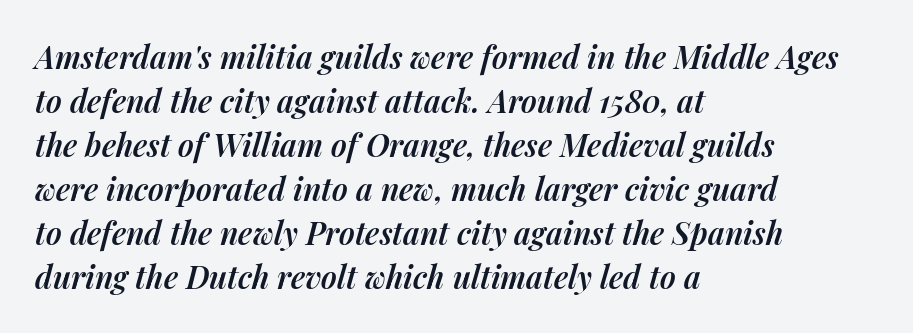
{"italic": "yes", "lean": "right", "slant_degrees": 14, "bold": "semi", "weight": "semibold", "width": "normal", "stroke_contrast": "medium", "x_height": "medium", "monospaced": "no", "underline": "no", "align": "left", "line_spacing": "normal", "line_spacing_ratio": 1.42, "letter_spacing": "normal", "letter_spacing_em": 0.0, "glyph_px": 31}
